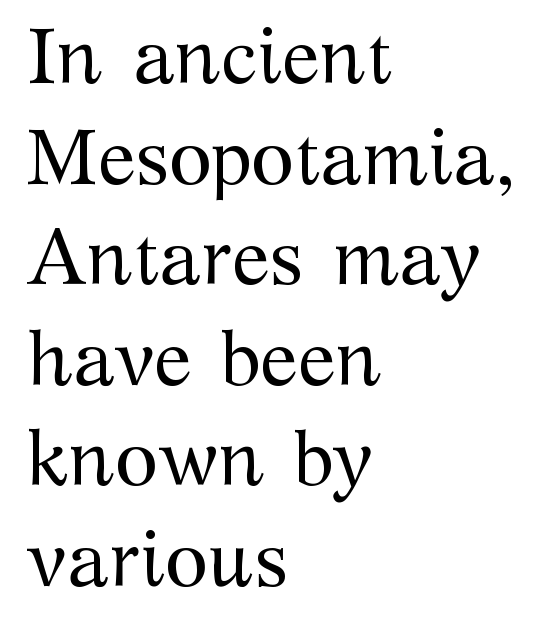
{"serif": "yes", "italic": "no", "bold": "no", "weight": "regular", "width": "normal", "stroke_contrast": "medium", "x_height": "medium", "monospaced": "no", "underline": "no", "align": "left", "line_spacing": "normal", "line_spacing_ratio": 1.29, "letter_spacing": "normal", "letter_spacing_em": 0.0, "glyph_px": 78}
